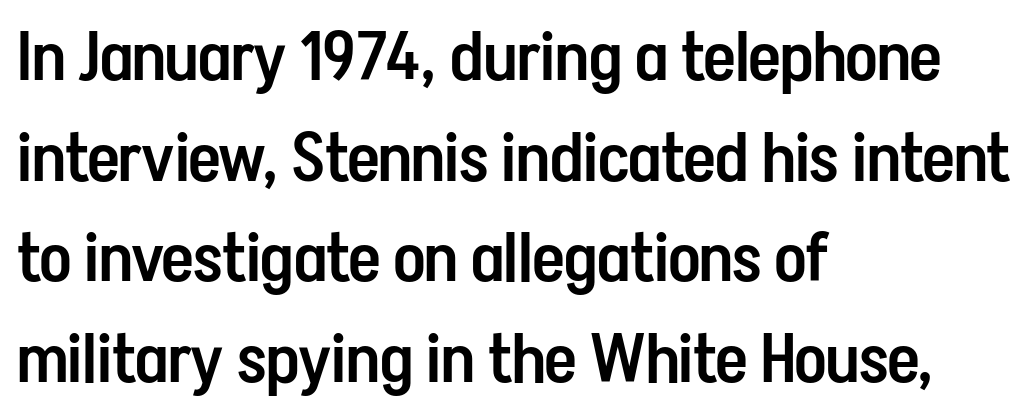
Notice how descenders clear the ascenders below comfortably — that's standard leading. Line beginnings align vertically; line endings do not. Slightly chunky letters — semibold, I'd say, not full bold. Typographically, this falls in the sans-serif category.
